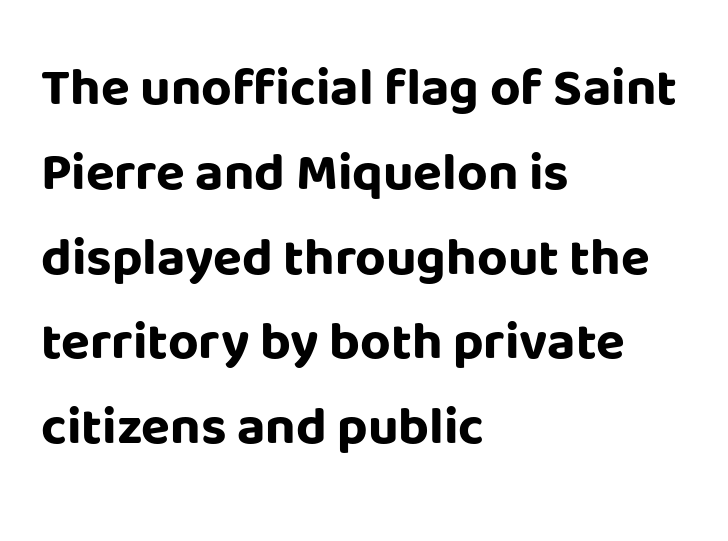
Q: Is the text bold? A: Yes.
Q: Is the text italic (slanted)? A: No, it is upright.
Q: Is the typeface a serif or a sans-serif typeface? A: Sans-serif.
Q: Is the text underlined? A: No.
Q: How is the paragraph aligned? A: Left-aligned.
Q: Is the spacing between letters normal or unusually wide? A: Normal.
Q: Is the spacing between lines tight, normal or loose? A: Normal.
Q: Width (condensed, normal, or wide)? A: Normal.
Q: Stroke contrast? A: Low.
Q: x-height? A: Large.
Q: Monospaced? A: No.
